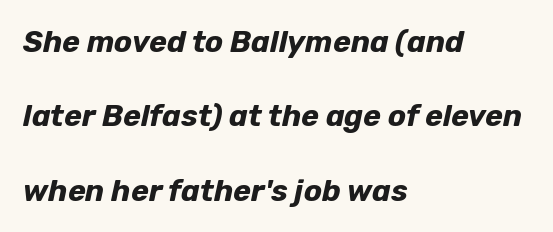
Q: Is the text bold? A: Yes.
Q: Is the text italic (slanted)? A: Yes, it leans right by about 12 degrees.
Q: Is the text underlined? A: No.
Q: How is the paragraph aligned? A: Left-aligned.
Q: Is the spacing between letters normal or unusually wide? A: Normal.
Q: Is the spacing between lines tight, normal or loose? A: Loose.
Q: Width (condensed, normal, or wide)? A: Normal.
Q: Stroke contrast? A: Low.
Q: x-height? A: Medium.
Q: Monospaced? A: No.
